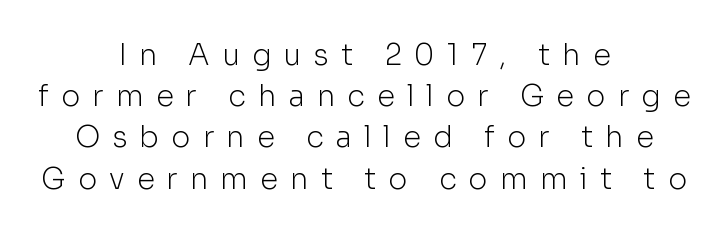
{"serif": "no", "italic": "no", "bold": "no", "weight": "light", "width": "normal", "stroke_contrast": "low", "x_height": "medium", "monospaced": "no", "underline": "no", "align": "center", "line_spacing": "normal", "line_spacing_ratio": 1.42, "letter_spacing": "wide", "letter_spacing_em": 0.42, "glyph_px": 29}
